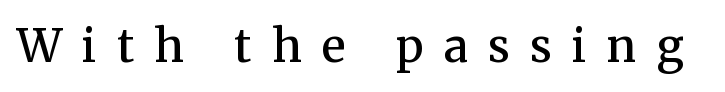
Nobody drew a line under any word here. Check where the strokes stop: tiny serifs finish them off. The letterforms stand isolated, each surrounded by extra space. Caption: semibold face, moderately heavy strokes. Proportional: the letters do not fall into vertical columns. Characters remain perfectly vertical along every line.
